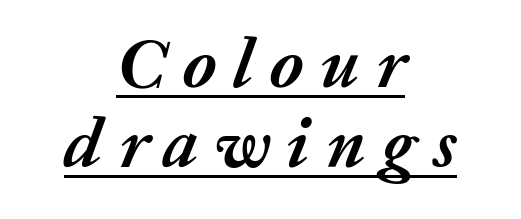
Q: Is the text bold? A: Yes.
Q: Is the text italic (slanted)? A: Yes, it leans right by about 20 degrees.
Q: Is the text underlined? A: Yes.
Q: How is the paragraph aligned? A: Centered.
Q: Is the spacing between letters normal or unusually wide? A: Unusually wide.
Q: Is the spacing between lines tight, normal or loose? A: Tight.
Q: Width (condensed, normal, or wide)? A: Normal.
Q: Stroke contrast? A: Medium.
Q: x-height? A: Medium.
Q: Monospaced? A: No.
